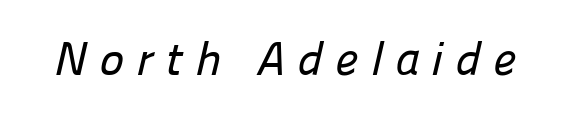
{"serif": "no", "width": "normal", "stroke_contrast": "low", "x_height": "medium", "monospaced": "no", "underline": "no", "letter_spacing": "wide", "letter_spacing_em": 0.26, "glyph_px": 47}
